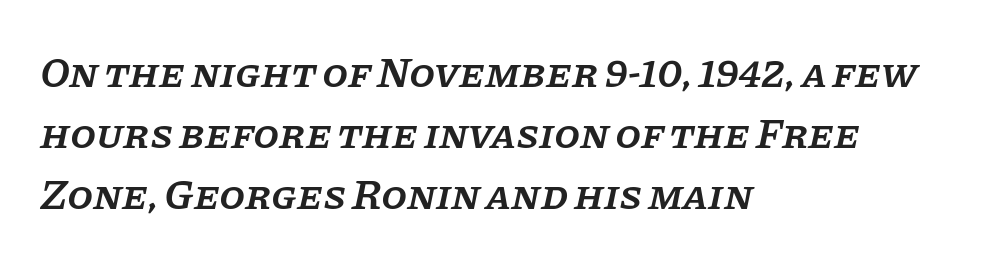
The image shows 42 px semibold serif type, italic (leaning right); set left-aligned, normal line spacing (1.45x), normal letter spacing, not underlined; low stroke contrast and a large x-height.
